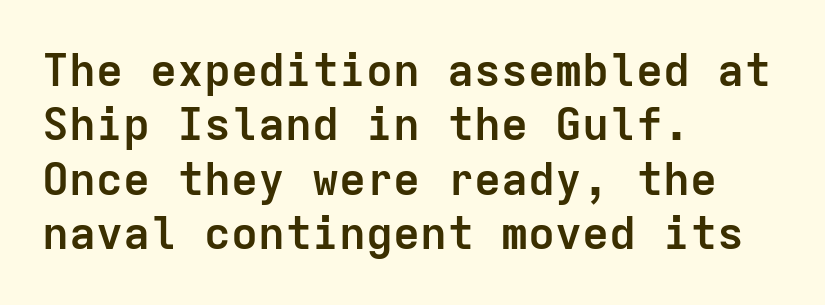
The image shows 45 px semibold sans-serif type, upright, monospaced; set left-aligned, line spacing 1.21x, normal letter spacing, not underlined; low stroke contrast and a medium x-height.
